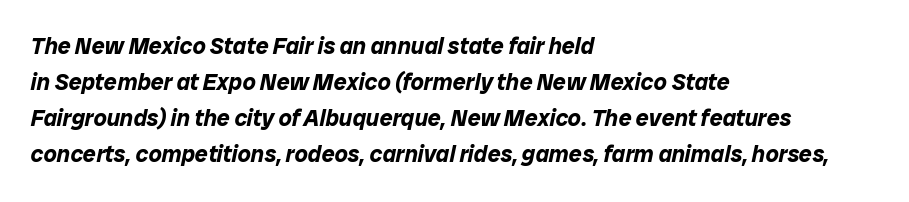
{"italic": "yes", "lean": "right", "slant_degrees": 12, "bold": "yes", "underline": "no", "align": "left", "line_spacing": "normal", "line_spacing_ratio": 1.57, "letter_spacing": "normal", "letter_spacing_em": 0.0, "glyph_px": 23}
